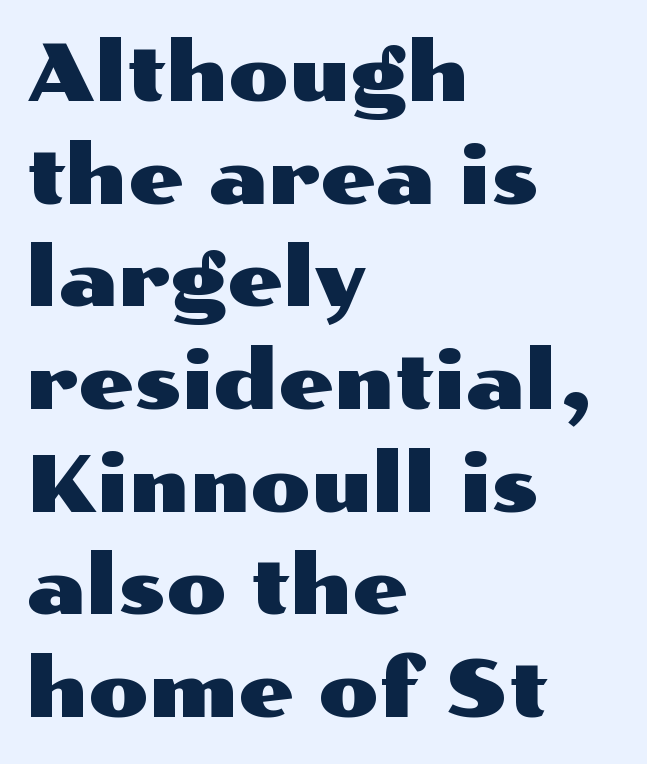
Q: Is the text italic (slanted)? A: No, it is upright.
Q: Is the typeface a serif or a sans-serif typeface? A: Sans-serif.
Q: Is the text underlined? A: No.
Q: How is the paragraph aligned? A: Left-aligned.
Q: Is the spacing between letters normal or unusually wide? A: Normal.
Q: Is the spacing between lines tight, normal or loose? A: Normal.
Q: Width (condensed, normal, or wide)? A: Wide.
Q: Stroke contrast? A: Medium.
Q: x-height? A: Medium.
Q: Monospaced? A: No.
